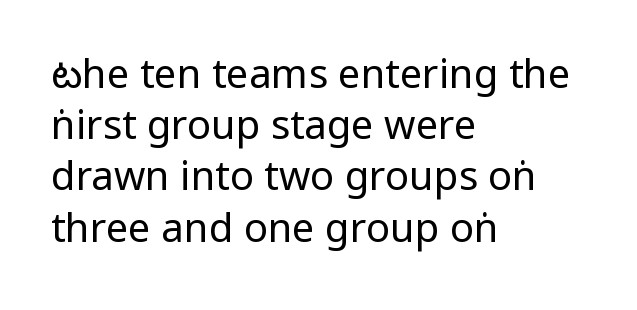
{"serif": "no", "italic": "no", "bold": "no", "weight": "regular", "width": "condensed", "stroke_contrast": "low", "underline": "no", "align": "left", "line_spacing": "normal", "line_spacing_ratio": 1.28, "letter_spacing": "normal", "letter_spacing_em": 0.0, "glyph_px": 40}
